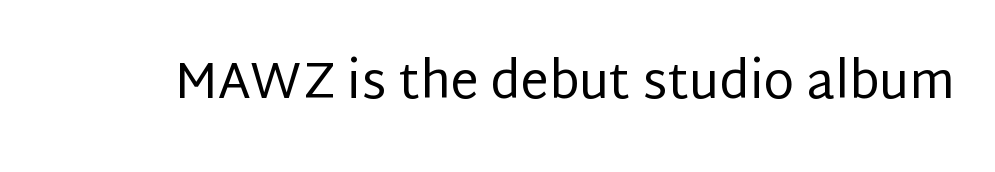
{"serif": "no", "italic": "no", "bold": "no", "weight": "regular", "width": "normal", "stroke_contrast": "low", "x_height": "large", "monospaced": "no", "underline": "no", "letter_spacing": "normal", "letter_spacing_em": 0.0, "glyph_px": 50}
